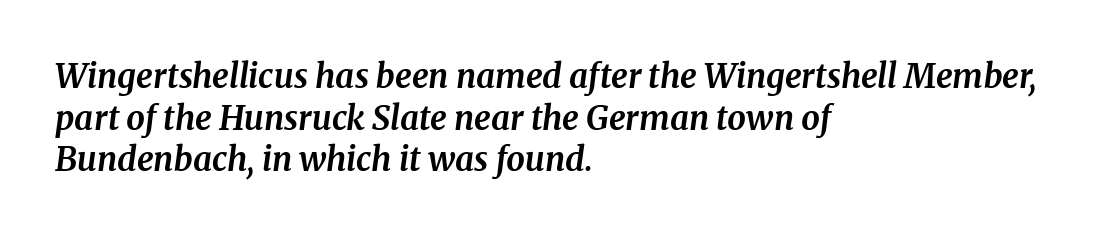
{"serif": "yes", "italic": "yes", "lean": "right", "slant_degrees": 8, "bold": "yes", "weight": "bold", "width": "normal", "stroke_contrast": "medium", "x_height": "medium", "monospaced": "no", "underline": "no", "align": "left", "line_spacing": "normal", "line_spacing_ratio": 1.26, "letter_spacing": "normal", "letter_spacing_em": 0.0, "glyph_px": 33}
